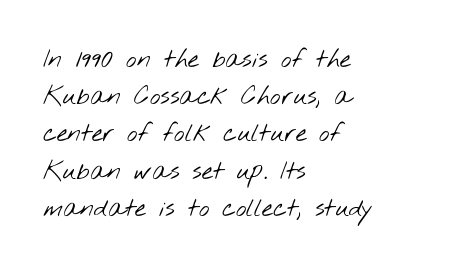
The image shows 25 px text type; set left-aligned, normal line spacing (1.49x), normal letter spacing, not underlined.
